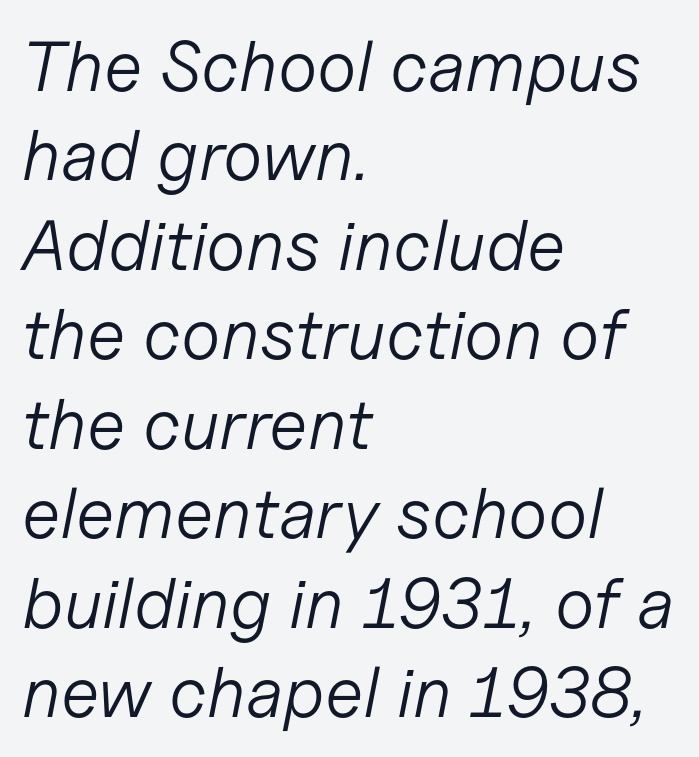
{"italic": "yes", "lean": "right", "slant_degrees": 11, "bold": "no", "weight": "light", "width": "normal", "stroke_contrast": "low", "x_height": "medium", "monospaced": "no", "underline": "no", "align": "left", "line_spacing": "normal", "line_spacing_ratio": 1.26, "letter_spacing": "normal", "letter_spacing_em": 0.0, "glyph_px": 71}
